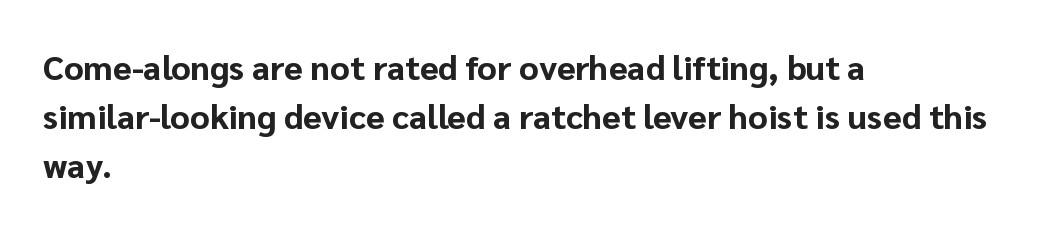
Q: Is the text bold? A: Yes.
Q: Is the text italic (slanted)? A: No, it is upright.
Q: Is the typeface a serif or a sans-serif typeface? A: Sans-serif.
Q: Is the text underlined? A: No.
Q: How is the paragraph aligned? A: Left-aligned.
Q: Is the spacing between letters normal or unusually wide? A: Normal.
Q: Is the spacing between lines tight, normal or loose? A: Normal.
Q: Width (condensed, normal, or wide)? A: Normal.
Q: Stroke contrast? A: Low.
Q: x-height? A: Medium.
Q: Monospaced? A: No.
